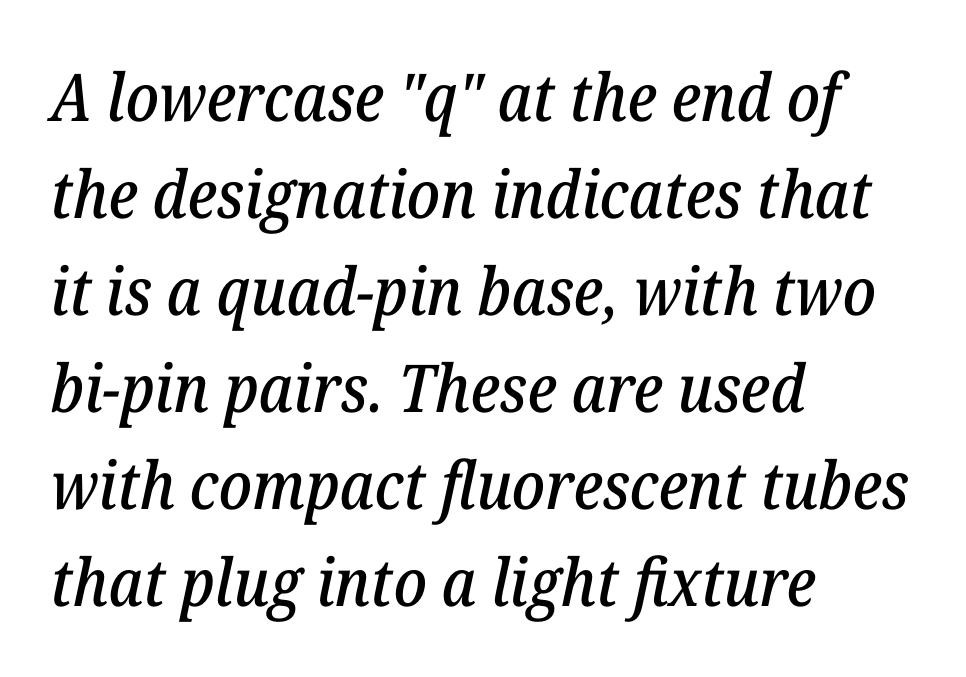
Each row of text sits above clean, open space. Is this a fixed-width face? No — the glyphs have proportional, varying widths. A student would call this left alignment; a typographer would say flush left, rag right. Summary of vertical rhythm: regular, with standard interline spacing. These lines were composed using italics. A typesetter would call this zero additional tracking.
